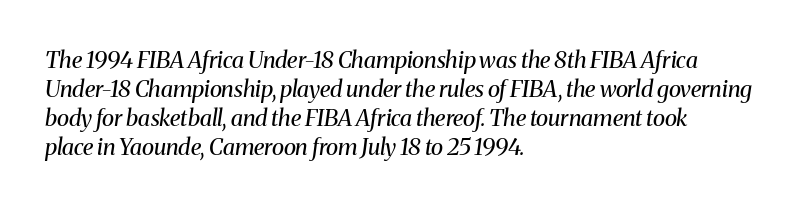
The rendering uses a moderate line-height, typical for paragraphs. The face used here has a pronounced slope to its letters. The type is set solid horizontally, with unmodified tracking. Vertical stems look standard width or narrower in stroke.
